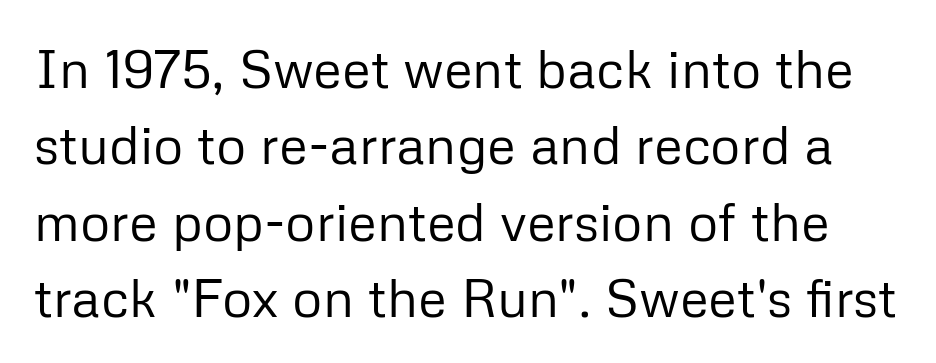
{"serif": "no", "italic": "no", "bold": "no", "weight": "regular", "width": "normal", "stroke_contrast": "low", "x_height": "medium", "monospaced": "no", "underline": "no", "line_spacing": "normal", "line_spacing_ratio": 1.44, "letter_spacing": "normal", "letter_spacing_em": 0.0, "glyph_px": 53}
